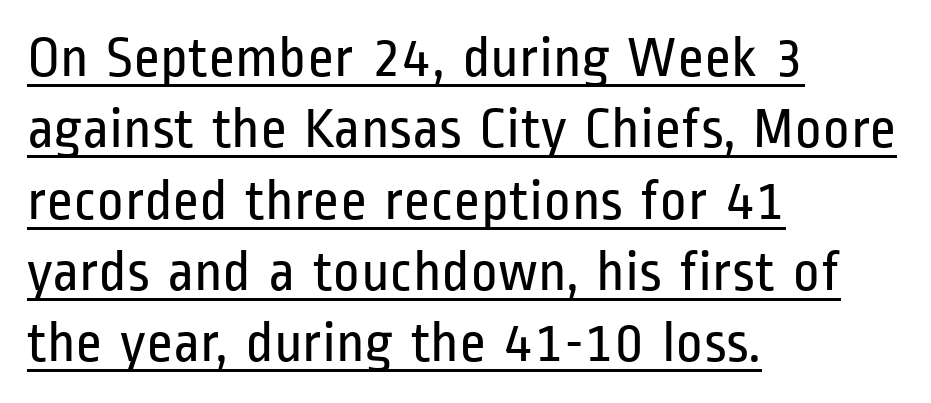
Q: Is the text bold? A: No.
Q: Is the text italic (slanted)? A: No, it is upright.
Q: Is the typeface a serif or a sans-serif typeface? A: Sans-serif.
Q: Is the text underlined? A: Yes.
Q: How is the paragraph aligned? A: Left-aligned.
Q: Is the spacing between letters normal or unusually wide? A: Normal.
Q: Width (condensed, normal, or wide)? A: Condensed.
Q: Stroke contrast? A: Low.
Q: x-height? A: Medium.
Q: Monospaced? A: No.
